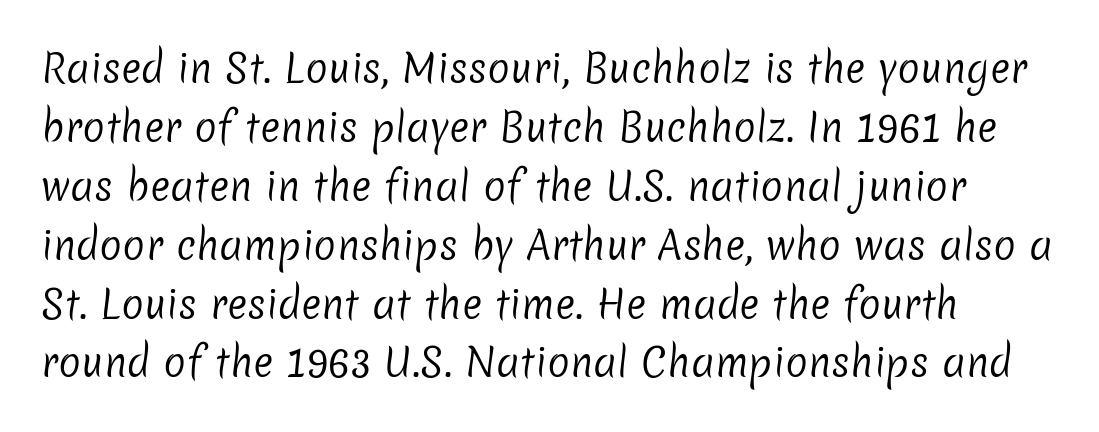
The image shows 38 px regular-weight sans-serif type; set normal line spacing (1.55x), normal letter spacing, not underlined; low stroke contrast and a medium x-height.
